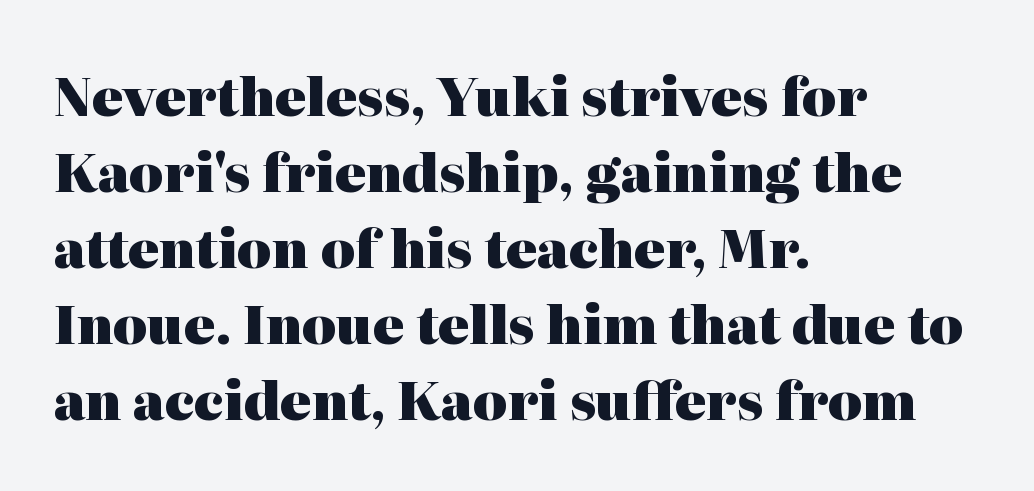
{"serif": "yes", "italic": "no", "bold": "yes", "weight": "heavy", "width": "normal", "stroke_contrast": "high", "x_height": "medium", "monospaced": "no", "underline": "no", "align": "left", "line_spacing": "normal", "line_spacing_ratio": 1.46, "letter_spacing": "normal", "letter_spacing_em": 0.0, "glyph_px": 52}
